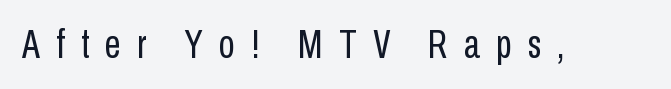
Q: Is the text bold? A: No.
Q: Is the text italic (slanted)? A: No, it is upright.
Q: Is the typeface a serif or a sans-serif typeface? A: Sans-serif.
Q: Is the text underlined? A: No.
Q: Is the spacing between letters normal or unusually wide? A: Unusually wide.
Q: Width (condensed, normal, or wide)? A: Condensed.
Q: Stroke contrast? A: Low.
Q: x-height? A: Medium.
Q: Monospaced? A: No.
